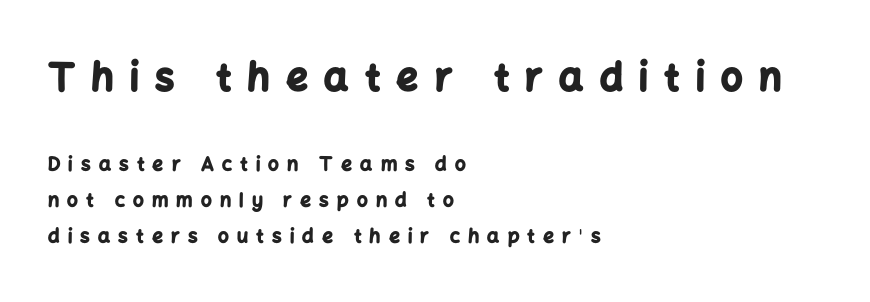
Beneath every word, the page is bare. Think of a printed novel: that variable character pitch is what you see here. These two chunks differ in scale, with the top chunk taking the larger measure. Heft: maximum for text — a bold. In terms of letterform style, serifs are entirely absent. The line texture is sparse and dotted thanks to wide tracking.
